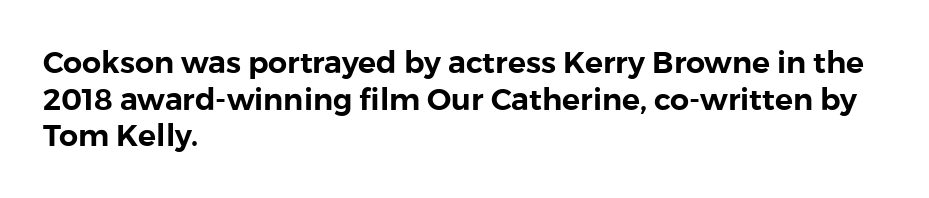
{"serif": "no", "italic": "no", "width": "normal", "x_height": "medium", "monospaced": "no", "underline": "no", "align": "left", "line_spacing_ratio": 1.22, "letter_spacing": "normal", "letter_spacing_em": 0.0, "glyph_px": 30}
